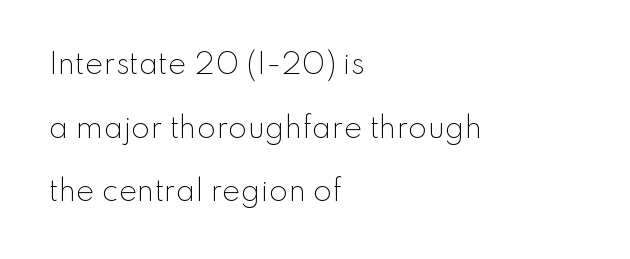
Q: Is the text bold? A: No.
Q: Is the text italic (slanted)? A: No, it is upright.
Q: Is the typeface a serif or a sans-serif typeface? A: Sans-serif.
Q: Is the text underlined? A: No.
Q: How is the paragraph aligned? A: Left-aligned.
Q: Is the spacing between letters normal or unusually wide? A: Normal.
Q: Is the spacing between lines tight, normal or loose? A: Loose.
Q: Width (condensed, normal, or wide)? A: Normal.
Q: Stroke contrast? A: Low.
Q: x-height? A: Small.
Q: Monospaced? A: No.
